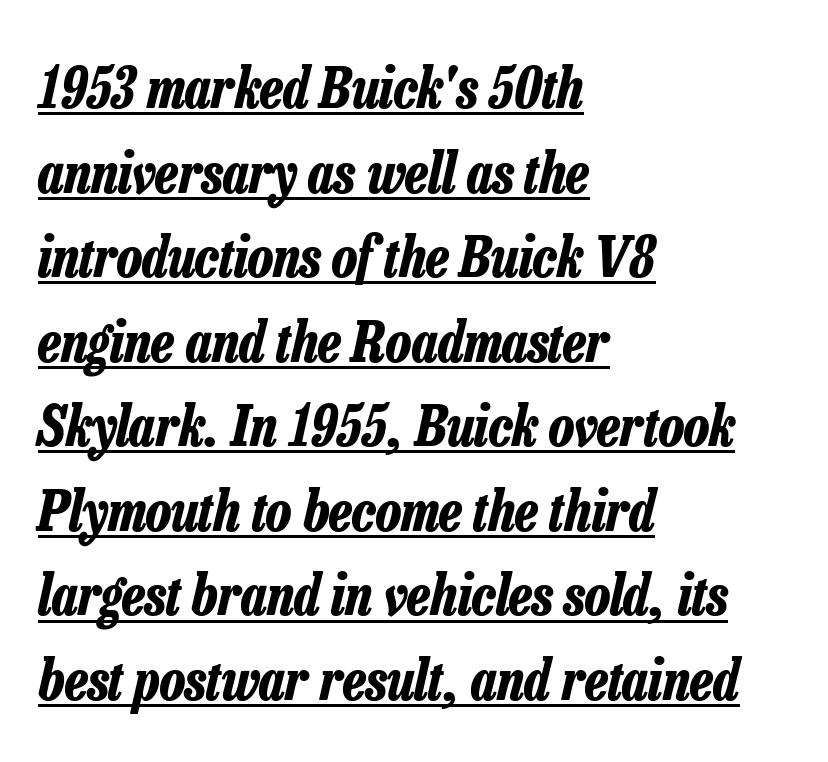
Do the characters align in a grid? No, the font is proportional. A continuous stroke trails under the words, as in a hyperlink. If you drew a ruler down the left edge, every line would touch it. The rendering applies a slant to the glyphs.
